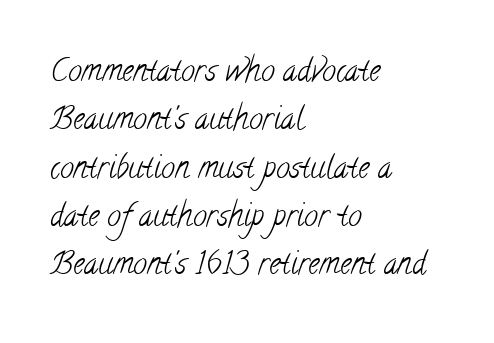
The text was rendered using a seriffed face with decorative stroke endings. No word sits above an underline. In terms of leading, this rendering sits right in the middle. The rendering keeps characters at their native spacing. The typeface has the unassuming heft of standard copy or less. Left-aligned paragraph, ragged on the right.
